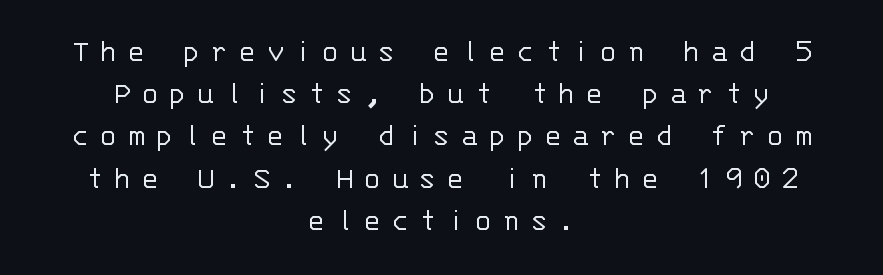
The image shows 33 px light sans-serif type, upright, monospaced; set centered, normal line spacing (1.28x), unusually wide letter spacing (+0.35 em), not underlined; low stroke contrast and a large x-height.
